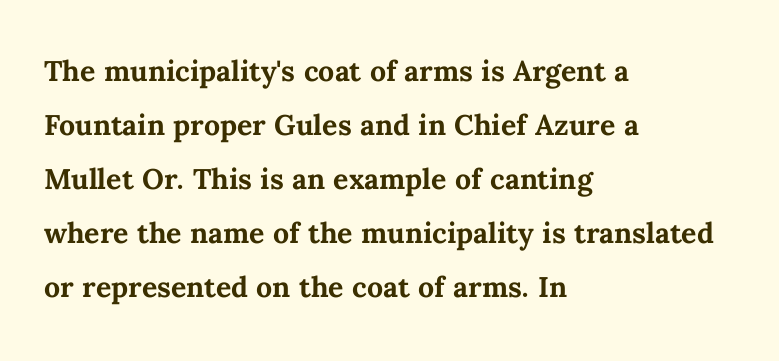
Q: Is the text bold? A: Yes.
Q: Is the text italic (slanted)? A: No, it is upright.
Q: Is the text underlined? A: No.
Q: How is the paragraph aligned? A: Left-aligned.
Q: Is the spacing between letters normal or unusually wide? A: Normal.
Q: Is the spacing between lines tight, normal or loose? A: Normal.
Q: Width (condensed, normal, or wide)? A: Normal.
Q: Stroke contrast? A: Medium.
Q: x-height? A: Medium.
Q: Monospaced? A: No.
